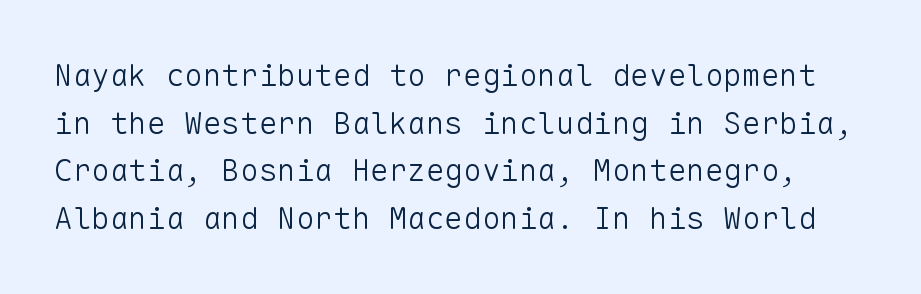
Q: Is the text bold? A: No.
Q: Is the text italic (slanted)? A: No, it is upright.
Q: Is the typeface a serif or a sans-serif typeface? A: Sans-serif.
Q: Is the text underlined? A: No.
Q: Is the spacing between letters normal or unusually wide? A: Normal.
Q: Is the spacing between lines tight, normal or loose? A: Normal.
Q: Width (condensed, normal, or wide)? A: Normal.
Q: Stroke contrast? A: Low.
Q: x-height? A: Medium.
Q: Monospaced? A: Yes.
